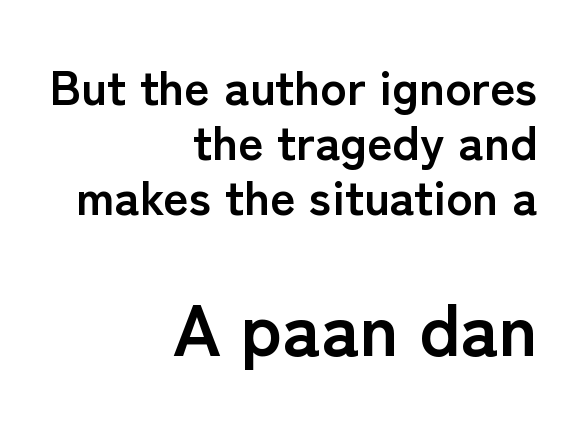
The image shows 73 px semibold sans-serif type, upright; set right-aligned, tight line spacing (1.12x), normal letter spacing, not underlined; the second (bottom) block is 1.49x larger; low stroke contrast and a medium x-height.
